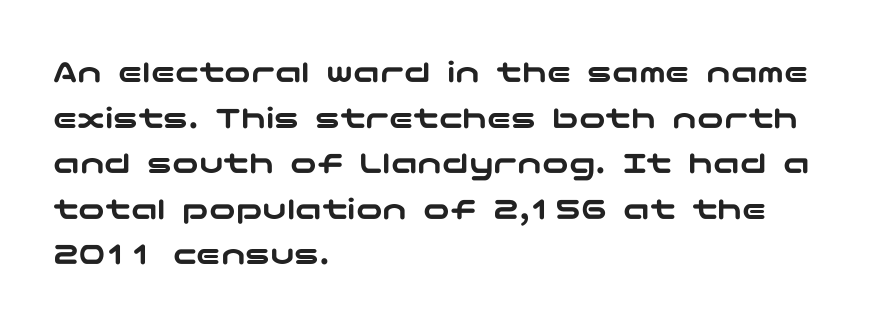
{"serif": "no", "italic": "no", "width": "wide", "stroke_contrast": "low", "x_height": "medium", "underline": "no", "align": "left", "line_spacing": "normal", "line_spacing_ratio": 1.38, "letter_spacing": "normal", "letter_spacing_em": 0.0, "glyph_px": 33}
